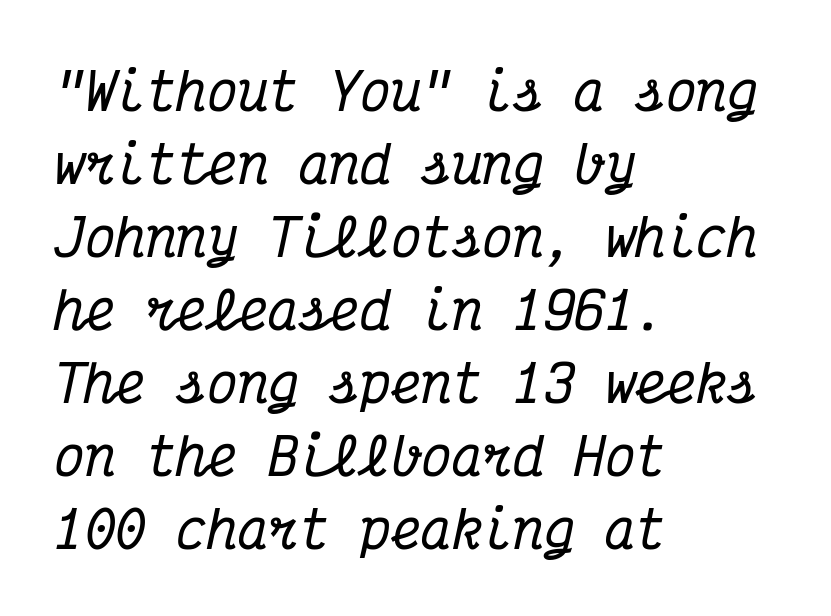
Q: Is the text italic (slanted)? A: Yes, it leans right by about 12 degrees.
Q: Is the typeface a serif or a sans-serif typeface? A: Serif.
Q: Is the text underlined? A: No.
Q: How is the paragraph aligned? A: Left-aligned.
Q: Is the spacing between letters normal or unusually wide? A: Normal.
Q: Is the spacing between lines tight, normal or loose? A: Normal.
Q: Width (condensed, normal, or wide)? A: Condensed.
Q: Stroke contrast? A: Medium.
Q: x-height? A: Medium.
Q: Monospaced? A: Yes.
